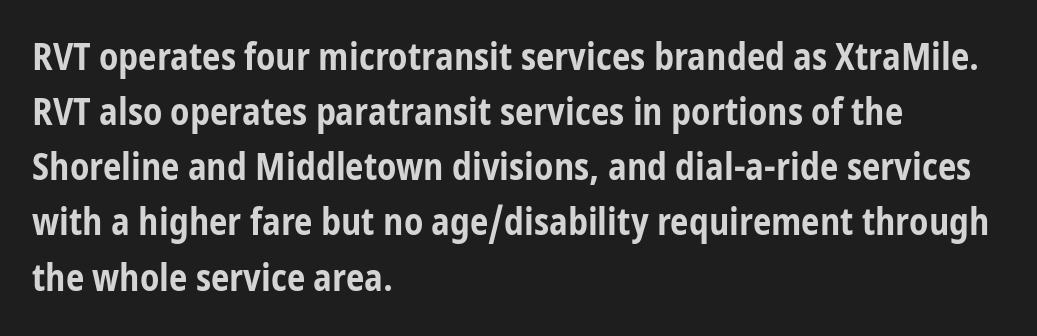
The image shows 37 px bold, condensed sans-serif type, upright; set left-aligned, normal line spacing (1.49x), normal letter spacing, not underlined; low stroke contrast and a medium x-height.
